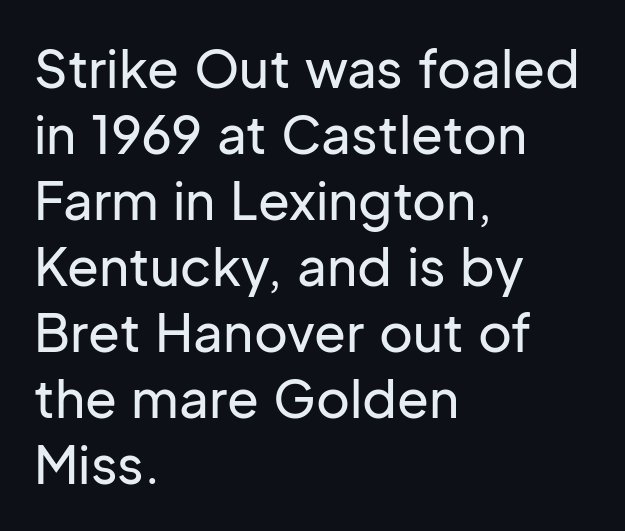
A typesetter would call this proportional, since set widths differ per character. Interline gaps are of average width in this sample. The characters display no serif detailing; their extremities are plain. The face used here is rendered with its standard letterfit.
